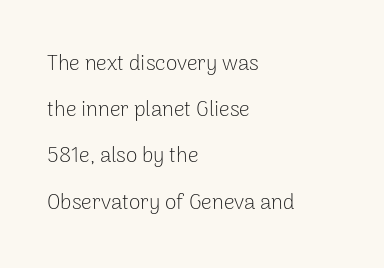
{"italic": "no", "bold": "no", "underline": "no", "align": "left", "line_spacing": "loose", "line_spacing_ratio": 2.2, "letter_spacing": "normal", "letter_spacing_em": 0.0, "glyph_px": 21}
